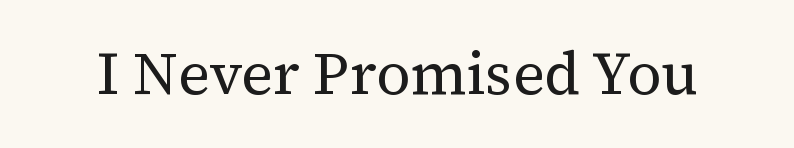
The image shows 60 px regular-weight serif type, upright; set normal letter spacing, not underlined; medium stroke contrast and a medium x-height.
